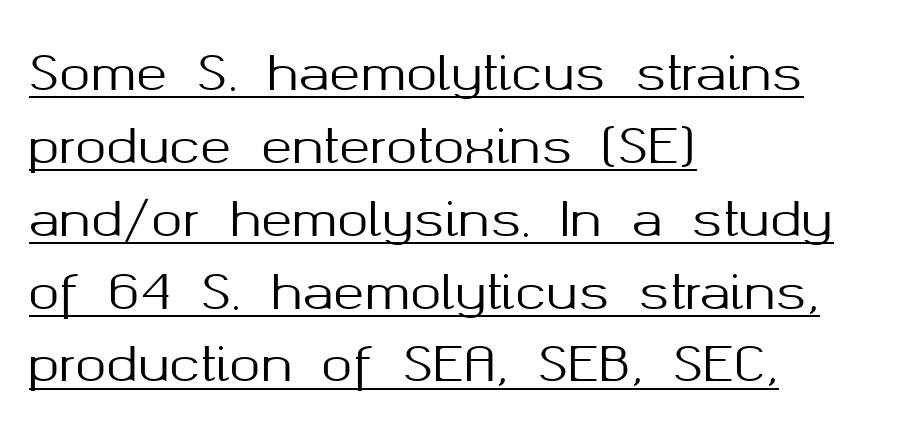
{"serif": "no", "italic": "no", "width": "normal", "stroke_contrast": "medium", "x_height": "medium", "monospaced": "no", "underline": "yes", "align": "left", "line_spacing": "normal", "line_spacing_ratio": 1.55, "letter_spacing": "normal", "letter_spacing_em": 0.0, "glyph_px": 47}
